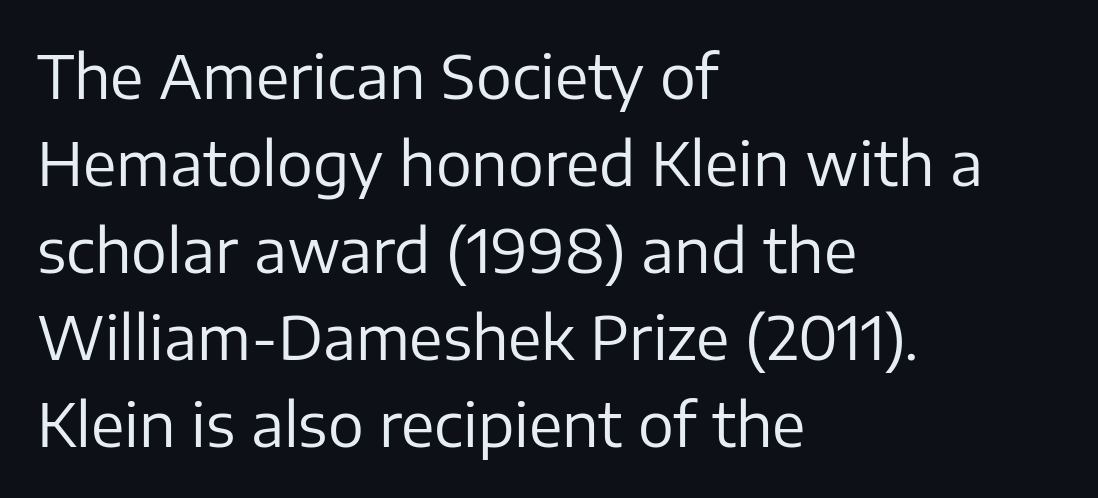
The image shows 60 px regular-weight sans-serif type, upright; set left-aligned, normal line spacing (1.45x), normal letter spacing, not underlined; low stroke contrast and a medium x-height.
